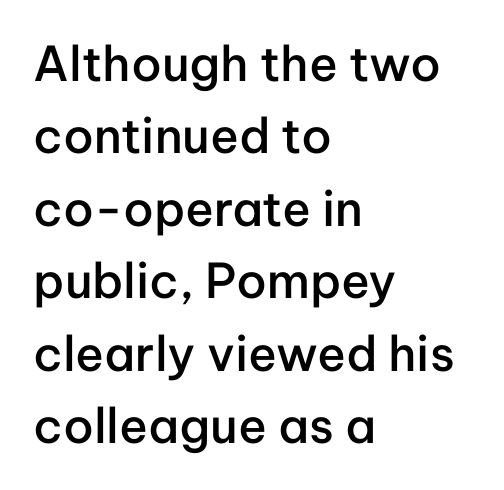
Q: Is the text bold? A: Semi-bold.
Q: Is the text italic (slanted)? A: No, it is upright.
Q: Is the typeface a serif or a sans-serif typeface? A: Sans-serif.
Q: Is the text underlined? A: No.
Q: How is the paragraph aligned? A: Left-aligned.
Q: Is the spacing between letters normal or unusually wide? A: Normal.
Q: Is the spacing between lines tight, normal or loose? A: Normal.
Q: Width (condensed, normal, or wide)? A: Normal.
Q: Stroke contrast? A: Low.
Q: x-height? A: Medium.
Q: Monospaced? A: No.
